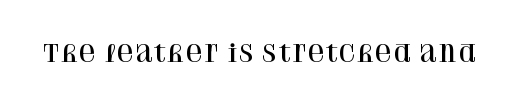
The image shows 23 px text type, upright; set normal letter spacing, not underlined.
